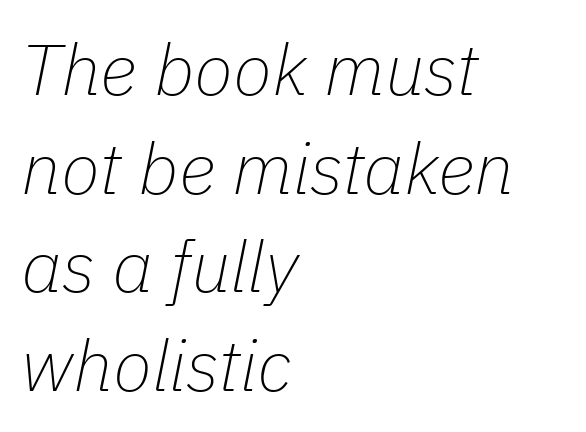
The image shows 72 px thin type, italic (leaning right); set left-aligned, normal line spacing (1.37x), normal letter spacing, not underlined; low stroke contrast and a medium x-height.
